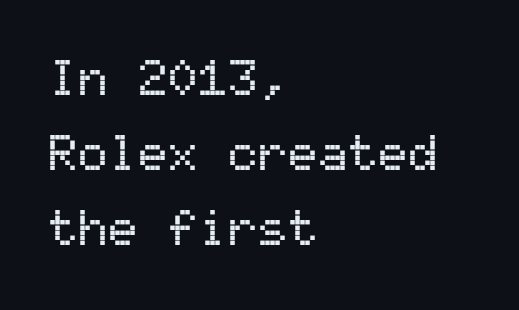
Q: Is the text italic (slanted)? A: No, it is upright.
Q: Is the typeface a serif or a sans-serif typeface? A: Sans-serif.
Q: Is the text underlined? A: No.
Q: How is the paragraph aligned? A: Left-aligned.
Q: Is the spacing between letters normal or unusually wide? A: Normal.
Q: Is the spacing between lines tight, normal or loose? A: Normal.
Q: Width (condensed, normal, or wide)? A: Normal.
Q: Stroke contrast? A: Medium.
Q: x-height? A: Medium.
Q: Monospaced? A: Yes.
